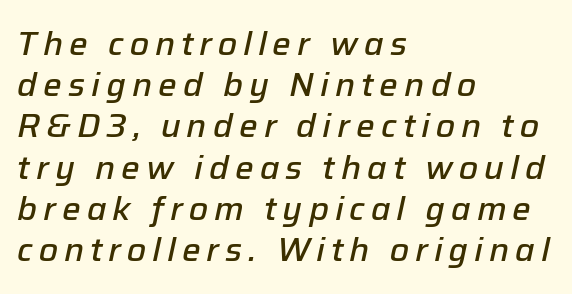
{"italic": "yes", "lean": "right", "slant_degrees": 12, "bold": "semi", "weight": "semibold", "width": "normal", "stroke_contrast": "low", "x_height": "medium", "monospaced": "no", "underline": "no", "align": "left", "line_spacing": "normal", "line_spacing_ratio": 1.25, "glyph_px": 33}
